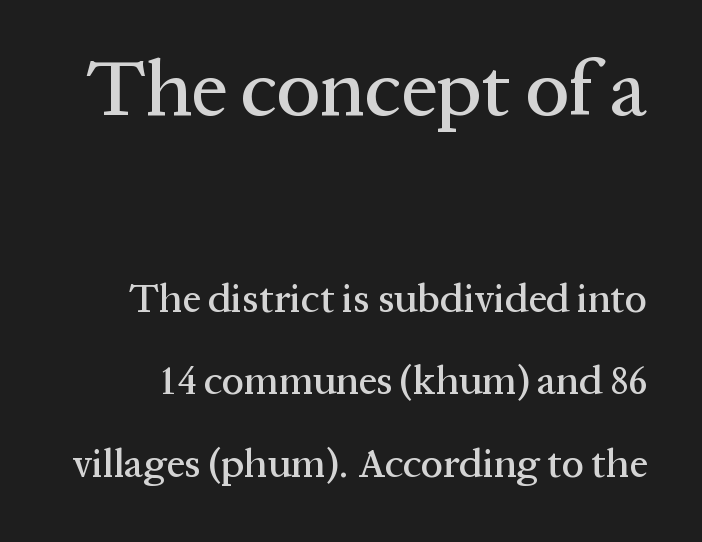
Q: Is the text italic (slanted)? A: No, it is upright.
Q: Is the typeface a serif or a sans-serif typeface? A: Serif.
Q: Is the text underlined? A: No.
Q: Is the spacing between letters normal or unusually wide? A: Normal.
Q: Is the spacing between lines tight, normal or loose? A: Loose.
Q: Which block of text is set in a larger size, the first (top) or the second (bottom)? A: The first (top) one.
Q: Width (condensed, normal, or wide)? A: Normal.
Q: Stroke contrast? A: Medium.
Q: x-height? A: Medium.
Q: Monospaced? A: No.
